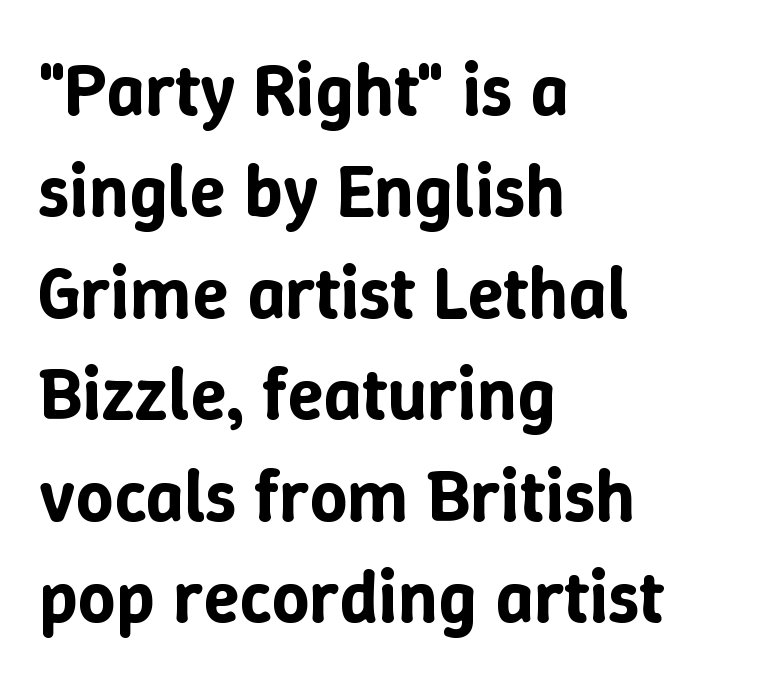
Posture: vertical. Descender tails drop into unmarked territory. Do the characters align in a grid? No, the font is proportional. Standard letterfit; no display-style spreading of the glyphs. Typeset ragged right — the left edge is the straight one. The lines sit at an ordinary, default distance from one another.
